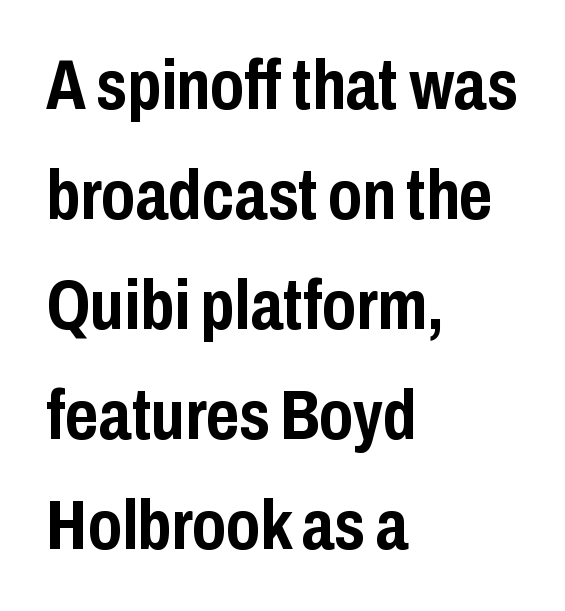
The image shows 71 px semibold, condensed sans-serif type, upright; set left-aligned, normal line spacing (1.55x), normal letter spacing, not underlined; low stroke contrast and a medium x-height.
